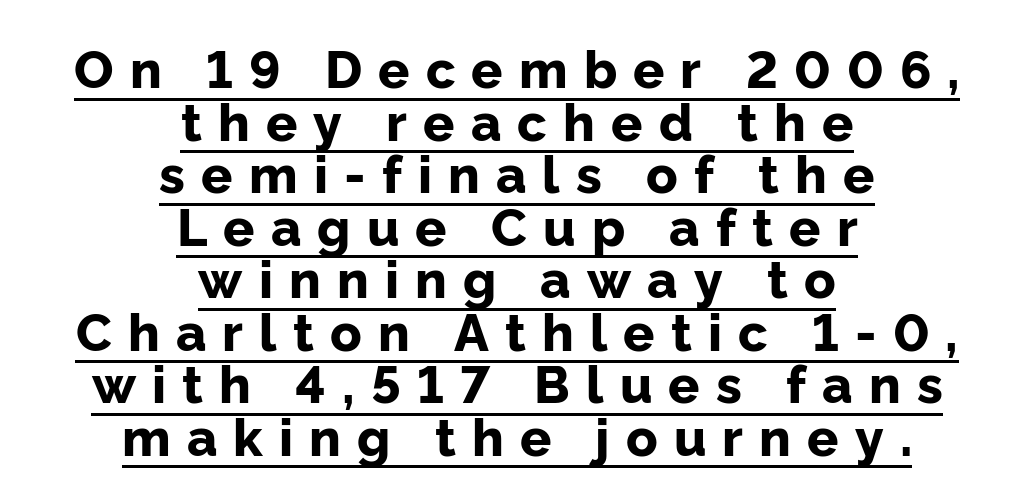
The image shows 52 px bold sans-serif type, upright; set centered, tight line spacing (1.01x), unusually wide letter spacing (+0.31 em), underlined; low stroke contrast and a medium x-height.
